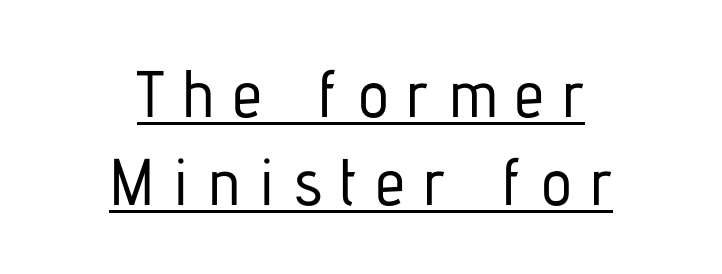
This sample has the flowing, uneven cadence of proportional lettering. Honestly, the underline is the first thing you notice here. Characters remain perfectly vertical along every line. Substantial extra tracking has been applied to these lines. The text was rendered using a sans face with plain stroke endings. If you folded the block vertically in half, each line would mirror itself in length.
